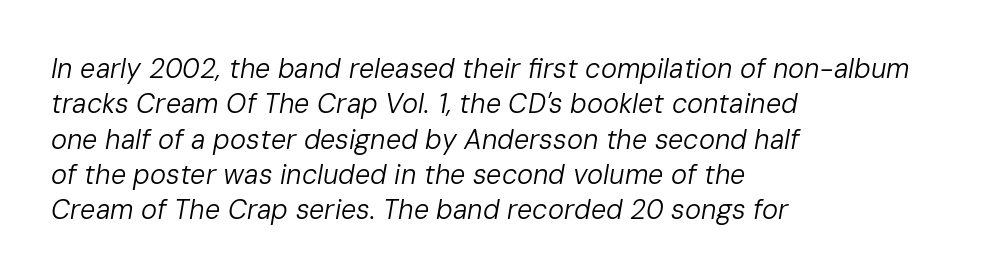
Nobody touched the tracking dial on this one. Weight: not bold — regular or lighter. The rendering anchors every line to the left-hand side. Students, observe: this is what conventionally led text looks like. Emphasis-style slanted type is in use. Honestly, there is no underline to notice here at all.
